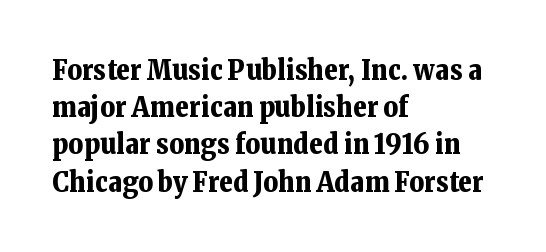
The image shows 28 px bold serif type, upright; set left-aligned, normal line spacing (1.33x), normal letter spacing, not underlined; low stroke contrast and a medium x-height.
